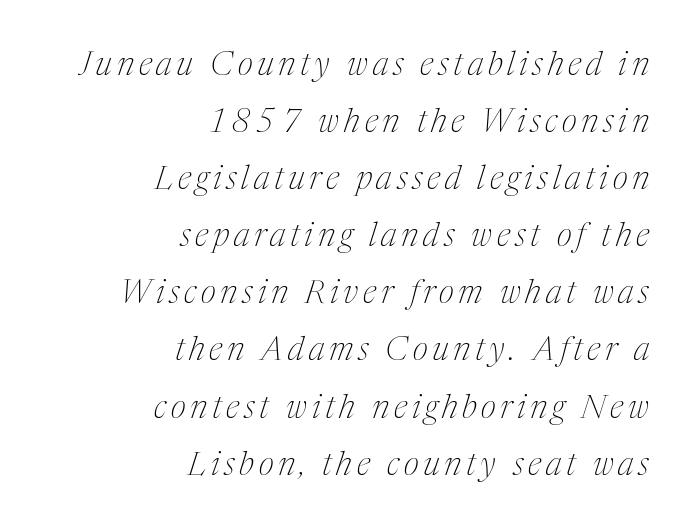
Underline: absent. These lines are composed in type with serifs. Each line ends at the same right margin while the left side varies. Weight class: somewhere from thin through regular. The rendering applies a slant to the glyphs.
